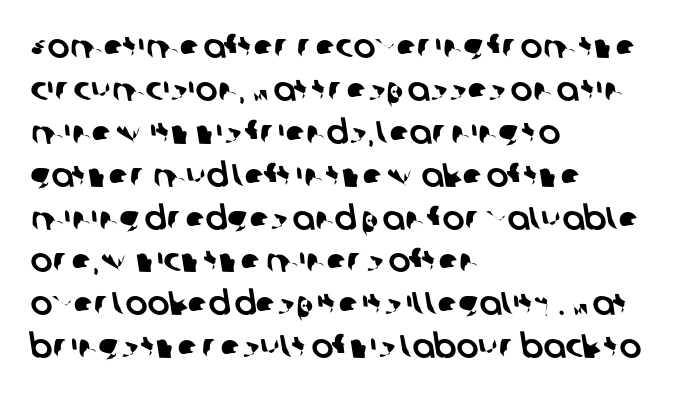
Q: Is the typeface a serif or a sans-serif typeface? A: Sans-serif.
Q: Is the text underlined? A: No.
Q: How is the paragraph aligned? A: Left-aligned.
Q: Is the spacing between letters normal or unusually wide? A: Normal.
Q: Is the spacing between lines tight, normal or loose? A: Normal.
Q: Width (condensed, normal, or wide)? A: Normal.
Q: Stroke contrast? A: Low.
Q: x-height? A: Large.
Q: Monospaced? A: No.
